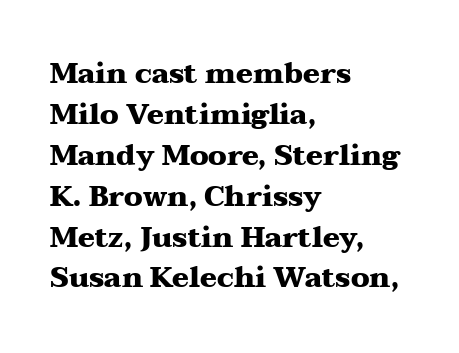
Q: Is the text bold? A: Yes.
Q: Is the text italic (slanted)? A: No, it is upright.
Q: Is the typeface a serif or a sans-serif typeface? A: Serif.
Q: Is the text underlined? A: No.
Q: How is the paragraph aligned? A: Left-aligned.
Q: Is the spacing between letters normal or unusually wide? A: Normal.
Q: Is the spacing between lines tight, normal or loose? A: Normal.
Q: Width (condensed, normal, or wide)? A: Wide.
Q: Stroke contrast? A: Medium.
Q: x-height? A: Medium.
Q: Monospaced? A: No.
